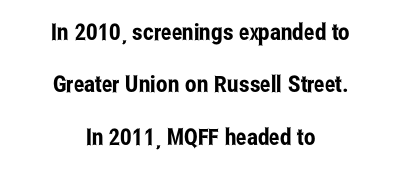
The image shows 23 px text type, upright; set centered, loose line spacing (2.28x), normal letter spacing, not underlined.
